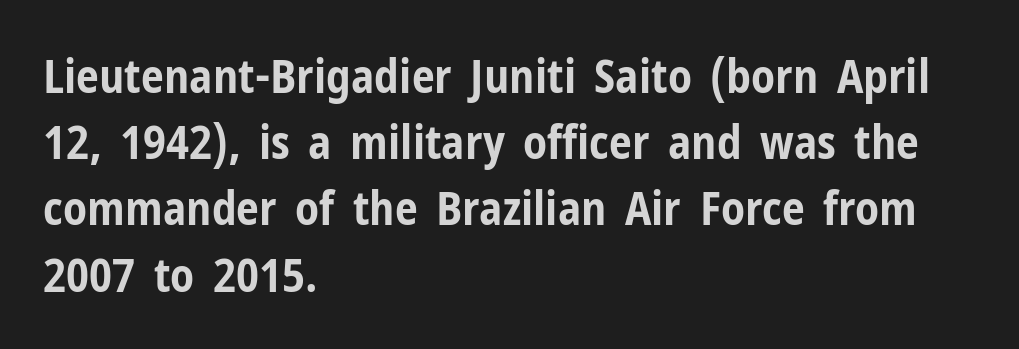
The image shows 46 px bold, condensed sans-serif type, upright; set left-aligned, normal line spacing (1.44x), normal letter spacing, not underlined; low stroke contrast and a medium x-height.
